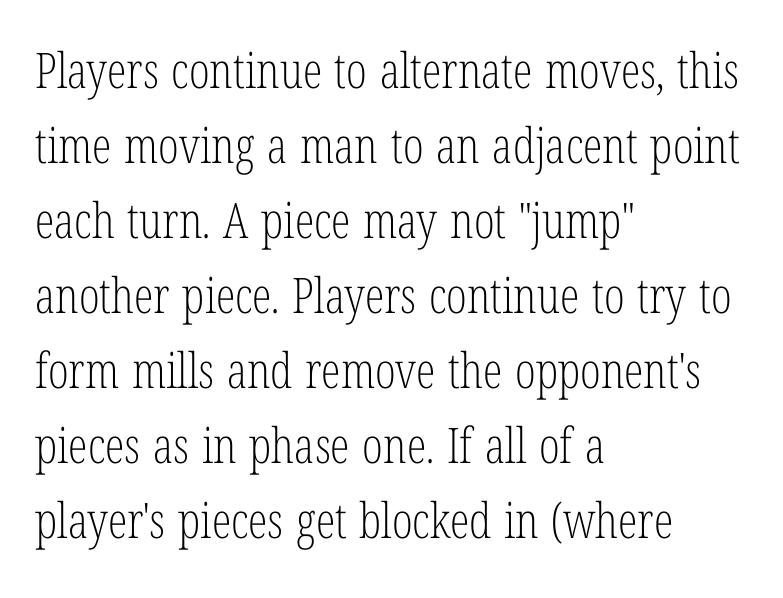
Q: Is the text bold? A: No.
Q: Is the text italic (slanted)? A: No, it is upright.
Q: Is the typeface a serif or a sans-serif typeface? A: Serif.
Q: Is the text underlined? A: No.
Q: How is the paragraph aligned? A: Left-aligned.
Q: Is the spacing between letters normal or unusually wide? A: Normal.
Q: Is the spacing between lines tight, normal or loose? A: Normal.
Q: Width (condensed, normal, or wide)? A: Condensed.
Q: Stroke contrast? A: Low.
Q: x-height? A: Medium.
Q: Monospaced? A: No.
